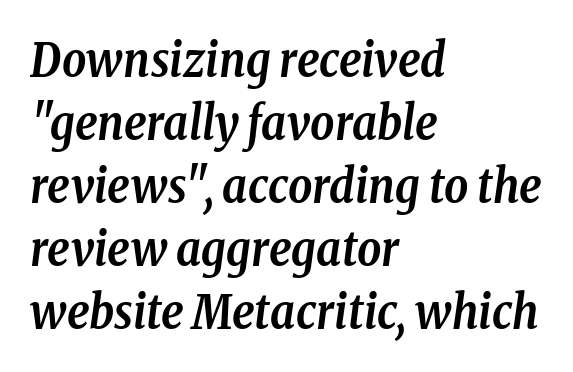
Only glyphs here, with clear space below each row. The typeface chosen for these lines features serifs. These lines sit exactly where default settings would place them. Stroke thickness is high; the sample reads as a true bold.
